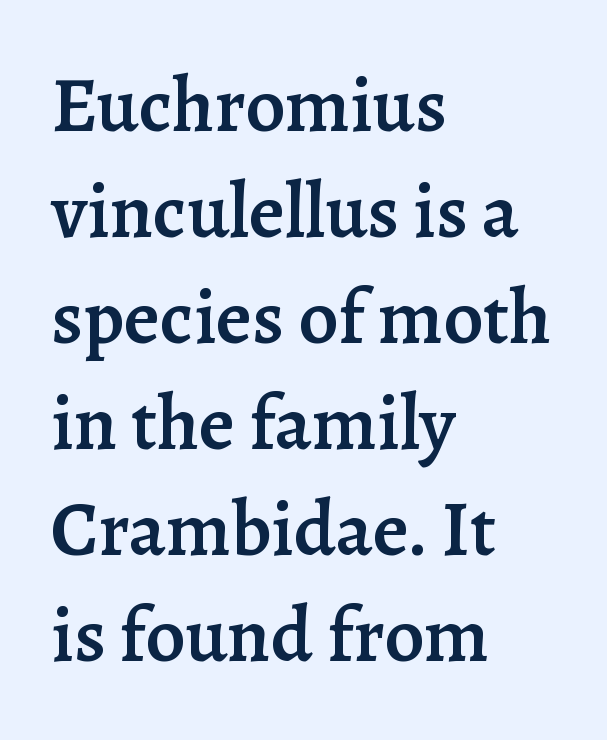
Q: Is the text bold? A: Semi-bold.
Q: Is the text italic (slanted)? A: No, it is upright.
Q: Is the typeface a serif or a sans-serif typeface? A: Serif.
Q: Is the text underlined? A: No.
Q: How is the paragraph aligned? A: Left-aligned.
Q: Is the spacing between letters normal or unusually wide? A: Normal.
Q: Is the spacing between lines tight, normal or loose? A: Normal.
Q: Width (condensed, normal, or wide)? A: Normal.
Q: Stroke contrast? A: Low.
Q: x-height? A: Medium.
Q: Monospaced? A: No.
